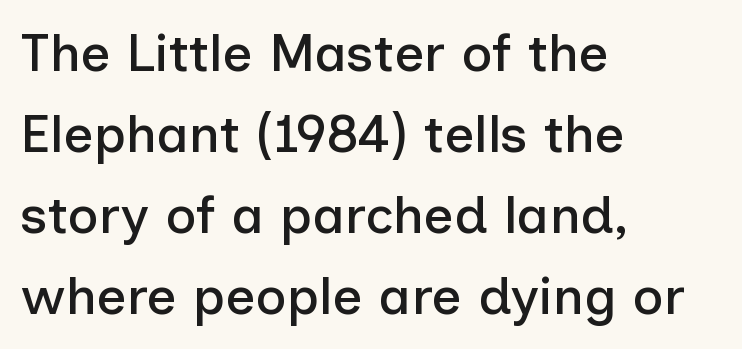
Underlining? Definitely not there. The letters carry no serifs — their stems end cleanly without finishing strokes. The setting favours the left margin, as ordinary paragraphs usually do. Whoever set this chose a conventional vertical rhythm. Notice how the stems are strictly vertical — no italics here.
